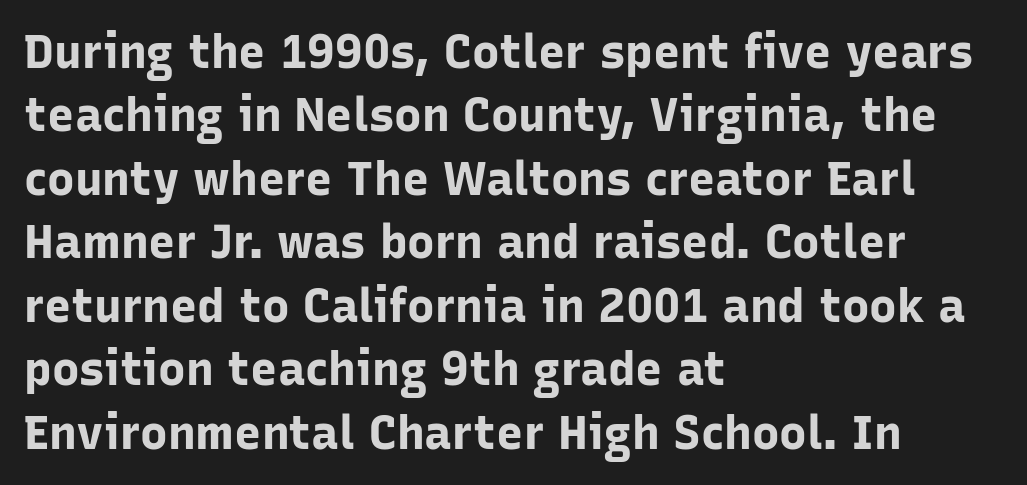
Q: Is the text bold? A: Yes.
Q: Is the text italic (slanted)? A: No, it is upright.
Q: Is the typeface a serif or a sans-serif typeface? A: Sans-serif.
Q: Is the text underlined? A: No.
Q: How is the paragraph aligned? A: Left-aligned.
Q: Is the spacing between letters normal or unusually wide? A: Normal.
Q: Is the spacing between lines tight, normal or loose? A: Normal.
Q: Width (condensed, normal, or wide)? A: Normal.
Q: Stroke contrast? A: Low.
Q: x-height? A: Medium.
Q: Monospaced? A: No.
